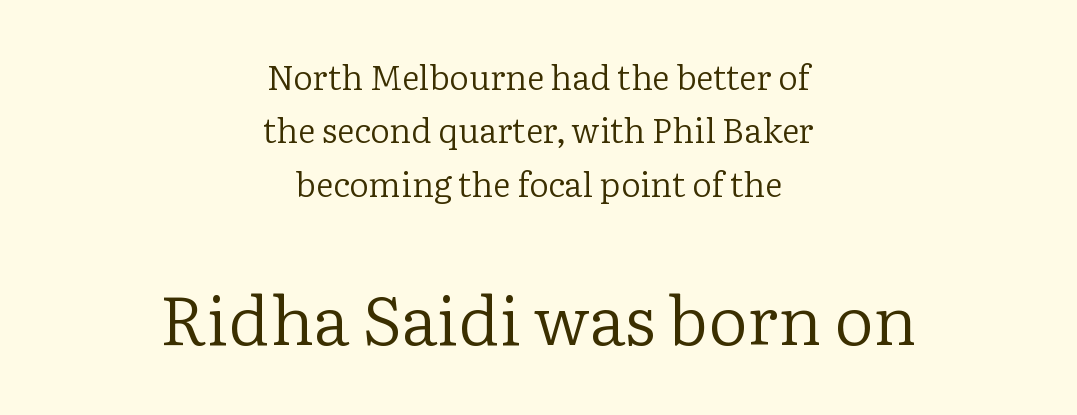
{"serif": "yes", "italic": "no", "bold": "no", "weight": "regular", "width": "normal", "stroke_contrast": "low", "x_height": "medium", "monospaced": "no", "underline": "no", "align": "center", "line_spacing": "normal", "line_spacing_ratio": 1.57, "letter_spacing": "normal", "letter_spacing_em": 0.0, "larger_block": "second", "size_ratio": 2.0, "glyph_px": 68}
